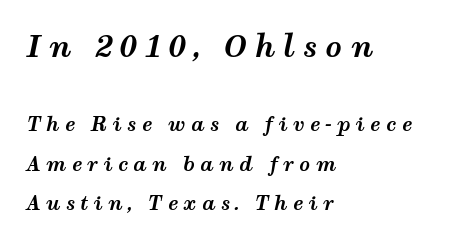
{"italic": "yes", "lean": "right", "slant_degrees": 12, "bold": "yes", "weight": "bold", "width": "wide", "stroke_contrast": "medium", "x_height": "medium", "monospaced": "no", "underline": "no", "align": "left", "line_spacing": "loose", "line_spacing_ratio": 2.09, "letter_spacing": "wide", "letter_spacing_em": 0.28, "larger_block": "first", "size_ratio": 1.53, "glyph_px": 29}
